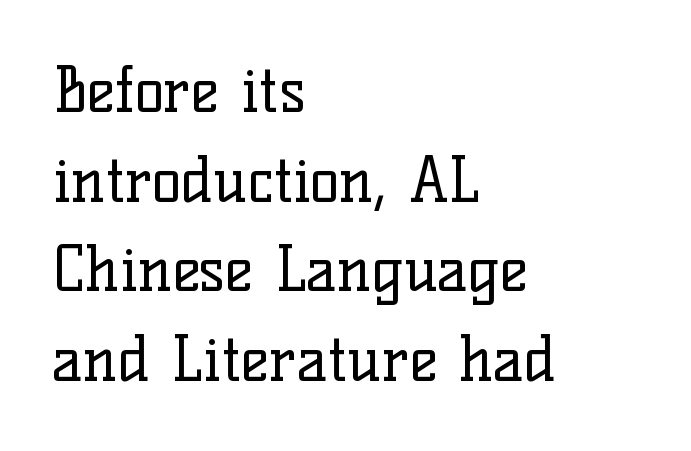
{"serif": "yes", "italic": "no", "bold": "no", "weight": "regular", "width": "normal", "stroke_contrast": "low", "x_height": "medium", "monospaced": "no", "underline": "no", "align": "left", "line_spacing": "normal", "line_spacing_ratio": 1.47, "letter_spacing": "normal", "letter_spacing_em": 0.0, "glyph_px": 61}
